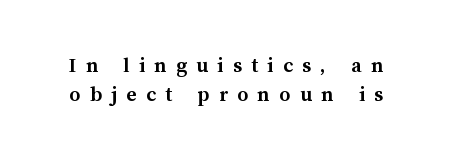
Q: Is the text bold? A: Yes.
Q: Is the text italic (slanted)? A: No, it is upright.
Q: Is the text underlined? A: No.
Q: Is the spacing between letters normal or unusually wide? A: Unusually wide.
Q: Is the spacing between lines tight, normal or loose? A: Normal.
